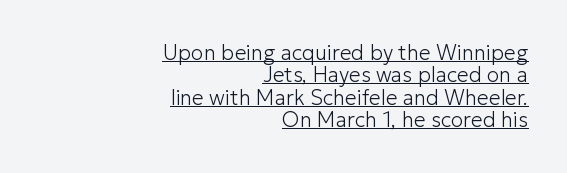
The image shows 21 px text type, upright; set right-aligned, tight line spacing (1.07x), normal letter spacing, underlined.
